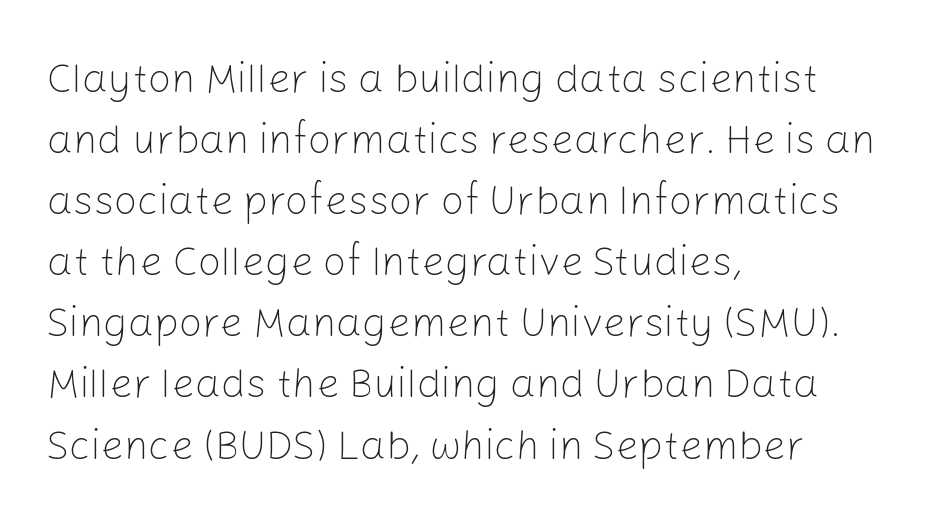
Q: Is the text bold? A: No.
Q: Is the text italic (slanted)? A: No, it is upright.
Q: Is the typeface a serif or a sans-serif typeface? A: Sans-serif.
Q: Is the text underlined? A: No.
Q: How is the paragraph aligned? A: Left-aligned.
Q: Is the spacing between letters normal or unusually wide? A: Normal.
Q: Is the spacing between lines tight, normal or loose? A: Normal.
Q: Width (condensed, normal, or wide)? A: Normal.
Q: Stroke contrast? A: Low.
Q: x-height? A: Medium.
Q: Monospaced? A: No.
